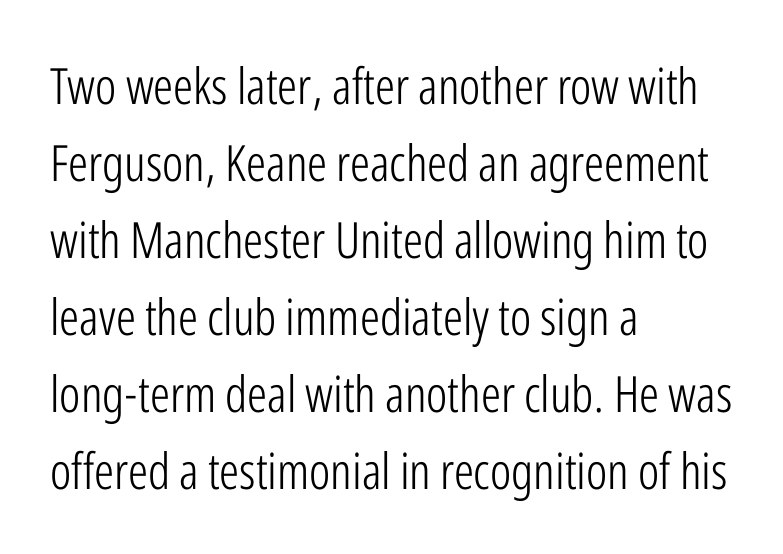
The image shows 50 px light, condensed sans-serif type, upright; set left-aligned, normal line spacing (1.54x), normal letter spacing, not underlined; low stroke contrast and a medium x-height.
